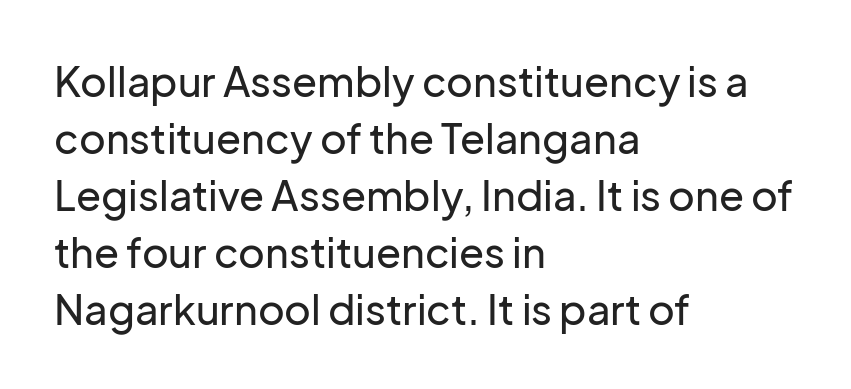
The image shows 41 px sans-serif type, upright; set left-aligned, normal line spacing (1.39x), normal letter spacing, not underlined; low stroke contrast and a medium x-height.
